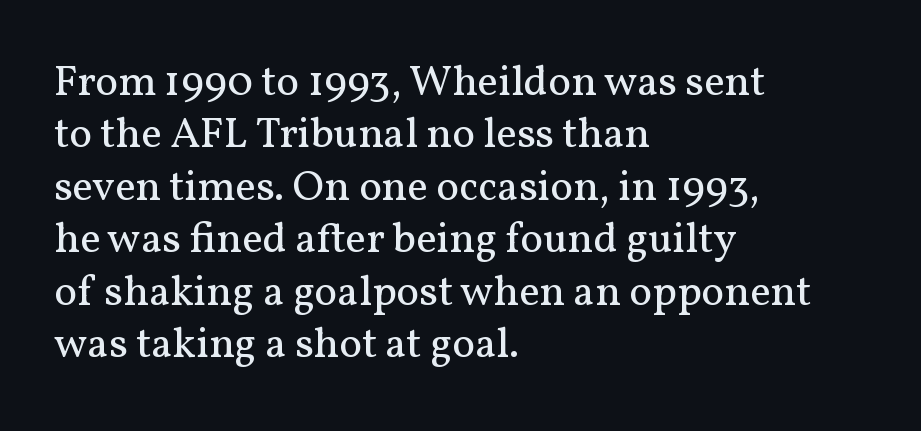
The image shows 43 px regular-weight serif type, upright; set left-aligned, line spacing 1.22x, normal letter spacing, not underlined; medium stroke contrast and a medium x-height.
